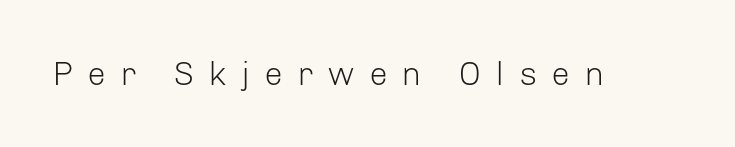
The image shows 33 px light sans-serif type, upright; set unusually wide letter spacing (+0.44 em), not underlined; low stroke contrast and a medium x-height.
